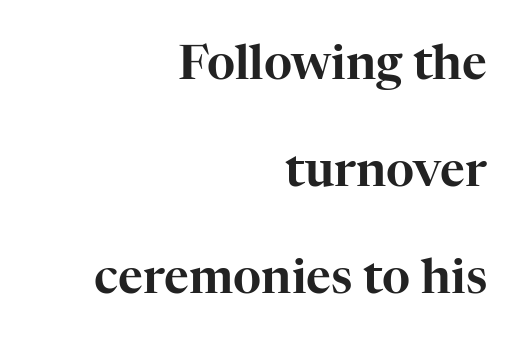
Q: Is the text italic (slanted)? A: No, it is upright.
Q: Is the typeface a serif or a sans-serif typeface? A: Serif.
Q: Is the text underlined? A: No.
Q: How is the paragraph aligned? A: Right-aligned.
Q: Is the spacing between letters normal or unusually wide? A: Normal.
Q: Is the spacing between lines tight, normal or loose? A: Loose.
Q: Width (condensed, normal, or wide)? A: Normal.
Q: Stroke contrast? A: High.
Q: x-height? A: Medium.
Q: Monospaced? A: No.
